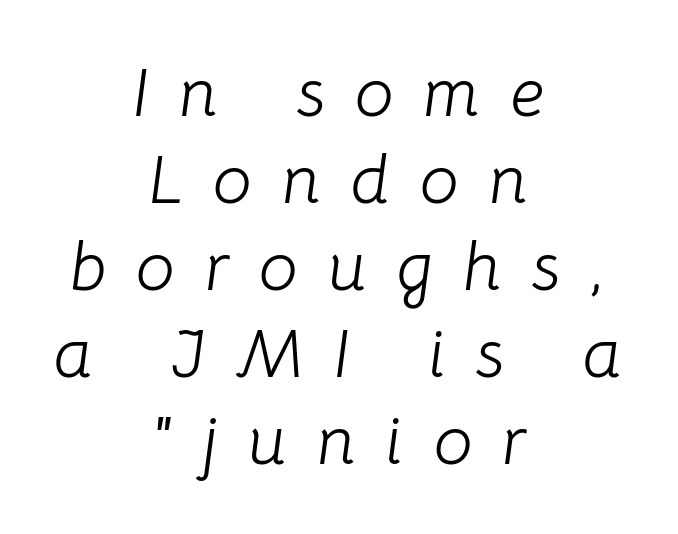
{"italic": "yes", "lean": "right", "slant_degrees": 8, "bold": "no", "weight": "light", "width": "normal", "stroke_contrast": "low", "x_height": "medium", "monospaced": "no", "underline": "no", "align": "center", "line_spacing": "normal", "line_spacing_ratio": 1.26, "letter_spacing": "wide", "letter_spacing_em": 0.43, "glyph_px": 69}
